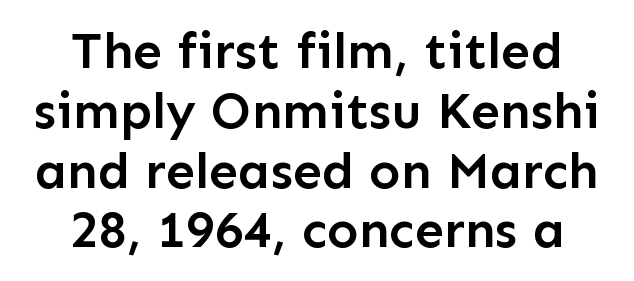
No feet cap the strokes, marking this as sans-serif type. Looks like regular typesetting: each glyph gets only the width it needs. Leading: reduced. The letters stand straight up with perfectly vertical stems.
